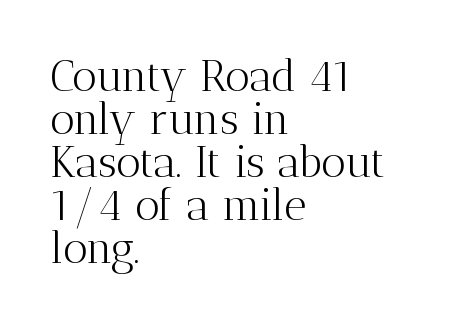
The image shows 43 px light serif type, upright; set left-aligned, tight line spacing (1.0x), normal letter spacing, not underlined; medium stroke contrast and a medium x-height.
